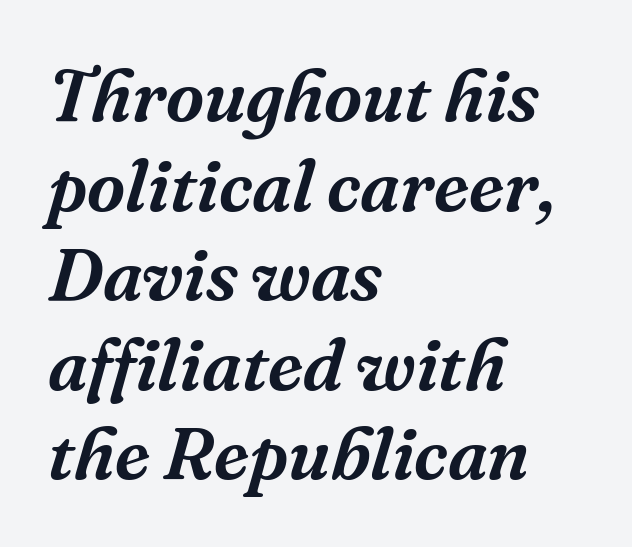
Q: Is the text italic (slanted)? A: Yes, it leans right by about 16 degrees.
Q: Is the typeface a serif or a sans-serif typeface? A: Serif.
Q: Is the text underlined? A: No.
Q: How is the paragraph aligned? A: Left-aligned.
Q: Is the spacing between letters normal or unusually wide? A: Normal.
Q: Width (condensed, normal, or wide)? A: Normal.
Q: Stroke contrast? A: Medium.
Q: x-height? A: Medium.
Q: Monospaced? A: No.
